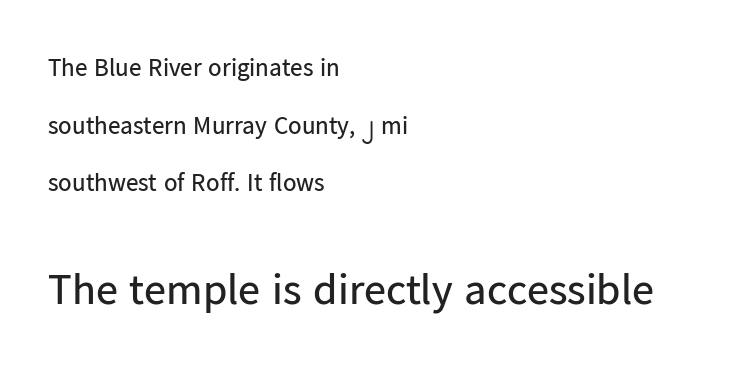
The rendering anchors every line to the left-hand side. Visually, the bottom section dominates because its glyphs are scaled up. Regarding serifs, this sample does without them. Stem width sits at or under what a default text font uses. Compared with typical body copy, the letter spacing here is the same.
